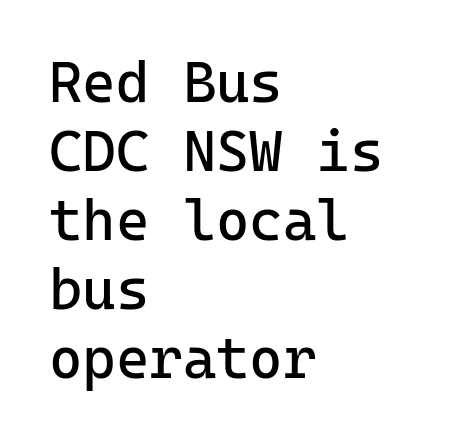
The image shows 57 px regular-weight sans-serif type, upright, monospaced; set left-aligned, line spacing 1.21x, normal letter spacing, not underlined; low stroke contrast and a medium x-height.
